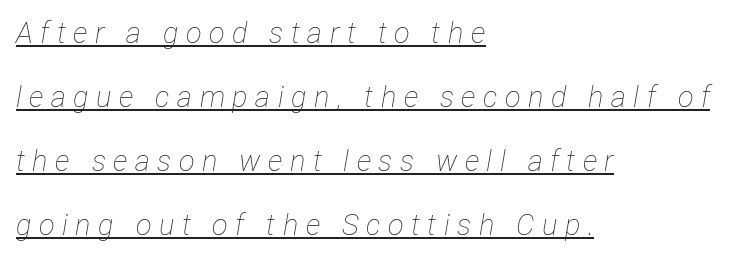
The lettering is marked with a stroke running underneath it. In terms of posture, this sample is oblique. Is this a heavy cut? Hardly; it is regular or lighter. Interline gaps are noticeably wide in this sample. In terms of letterspacing, this is a distinctly airy, spread setting. The letters advance in unequal steps, a hallmark of proportional type.
